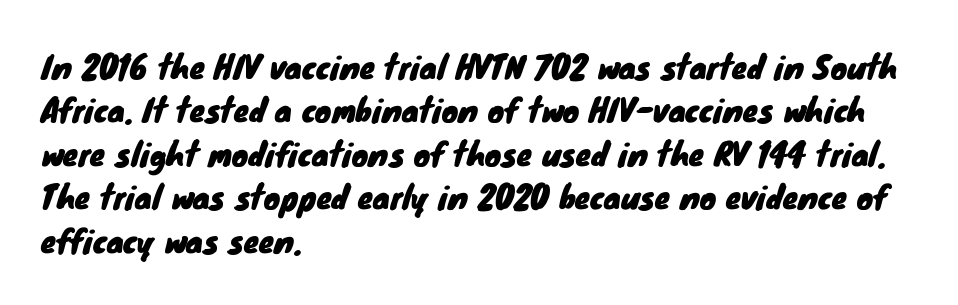
{"serif": "no", "width": "normal", "stroke_contrast": "low", "x_height": "small", "monospaced": "no", "underline": "no", "align": "left", "line_spacing": "normal", "line_spacing_ratio": 1.4, "letter_spacing": "normal", "letter_spacing_em": 0.0, "glyph_px": 31}
